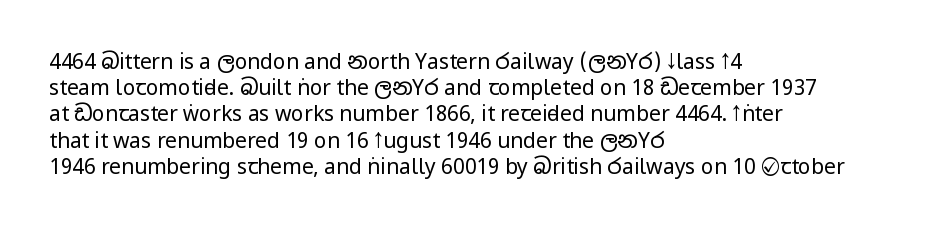
The image shows 21 px text type, upright; set left-aligned, normal line spacing (1.25x), normal letter spacing, not underlined.
